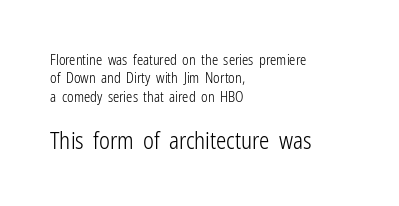
Q: Is the text bold? A: No.
Q: Is the text italic (slanted)? A: No, it is upright.
Q: Is the text underlined? A: No.
Q: How is the paragraph aligned? A: Left-aligned.
Q: Is the spacing between letters normal or unusually wide? A: Normal.
Q: Is the spacing between lines tight, normal or loose? A: Normal.
Q: Which block of text is set in a larger size, the first (top) or the second (bottom)? A: The second (bottom) one.
